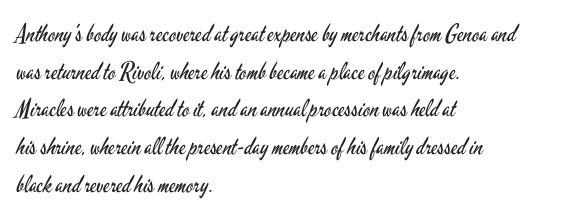
Q: Is the text bold? A: No.
Q: Is the text italic (slanted)? A: Yes.
Q: Is the text underlined? A: No.
Q: How is the paragraph aligned? A: Left-aligned.
Q: Is the spacing between letters normal or unusually wide? A: Normal.
Q: Is the spacing between lines tight, normal or loose? A: Normal.
